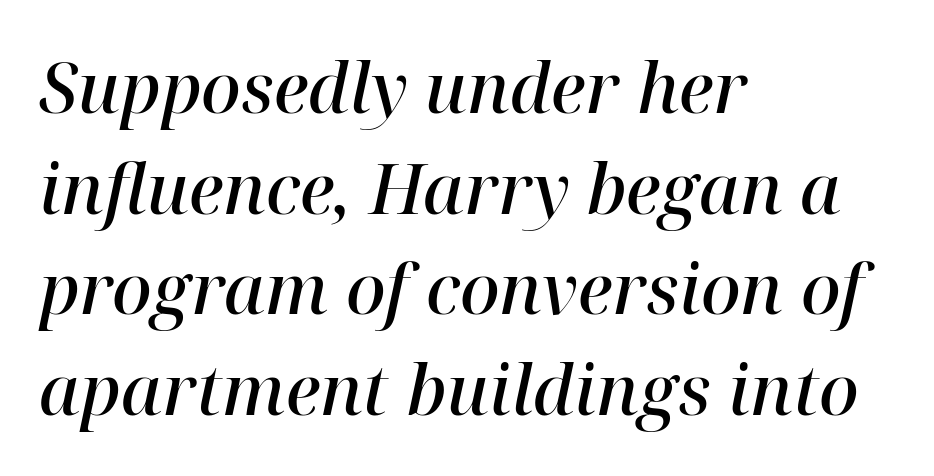
The image shows 69 px semibold serif type, italic (leaning right); set left-aligned, normal line spacing (1.46x), normal letter spacing, not underlined; high stroke contrast and a medium x-height.
